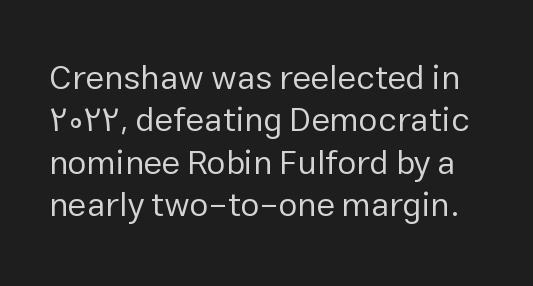
{"serif": "no", "italic": "no", "bold": "no", "weight": "regular", "width": "normal", "stroke_contrast": "low", "x_height": "medium", "monospaced": "no", "underline": "no", "line_spacing": "normal", "line_spacing_ratio": 1.25, "letter_spacing": "normal", "letter_spacing_em": 0.0, "glyph_px": 34}
